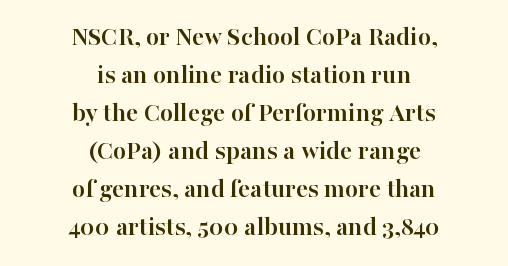
Q: Is the text bold? A: Yes.
Q: Is the text italic (slanted)? A: No, it is upright.
Q: Is the text underlined? A: No.
Q: How is the paragraph aligned? A: Centered.
Q: Is the spacing between letters normal or unusually wide? A: Normal.
Q: Is the spacing between lines tight, normal or loose? A: Normal.
